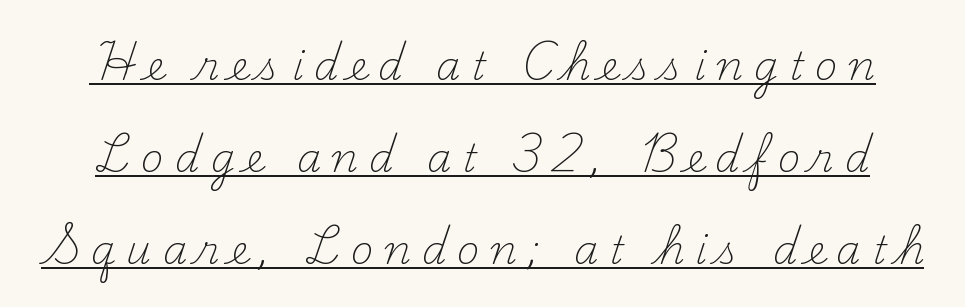
Q: Is the text bold? A: No.
Q: Is the text italic (slanted)? A: Yes.
Q: Is the text underlined? A: Yes.
Q: Is the spacing between letters normal or unusually wide? A: Unusually wide.
Q: Is the spacing between lines tight, normal or loose? A: Loose.
Q: Width (condensed, normal, or wide)? A: Normal.
Q: Stroke contrast? A: Medium.
Q: x-height? A: Small.
Q: Monospaced? A: No.
